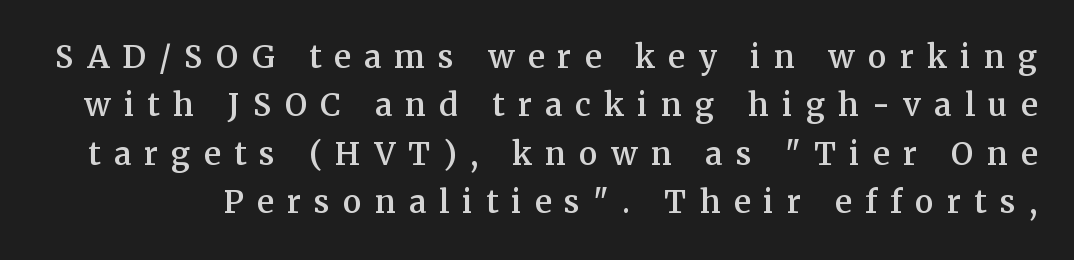
Q: Is the text bold? A: Semi-bold.
Q: Is the text italic (slanted)? A: No, it is upright.
Q: Is the typeface a serif or a sans-serif typeface? A: Serif.
Q: Is the text underlined? A: No.
Q: Is the spacing between letters normal or unusually wide? A: Unusually wide.
Q: Is the spacing between lines tight, normal or loose? A: Normal.
Q: Width (condensed, normal, or wide)? A: Normal.
Q: Stroke contrast? A: Medium.
Q: x-height? A: Medium.
Q: Monospaced? A: No.
